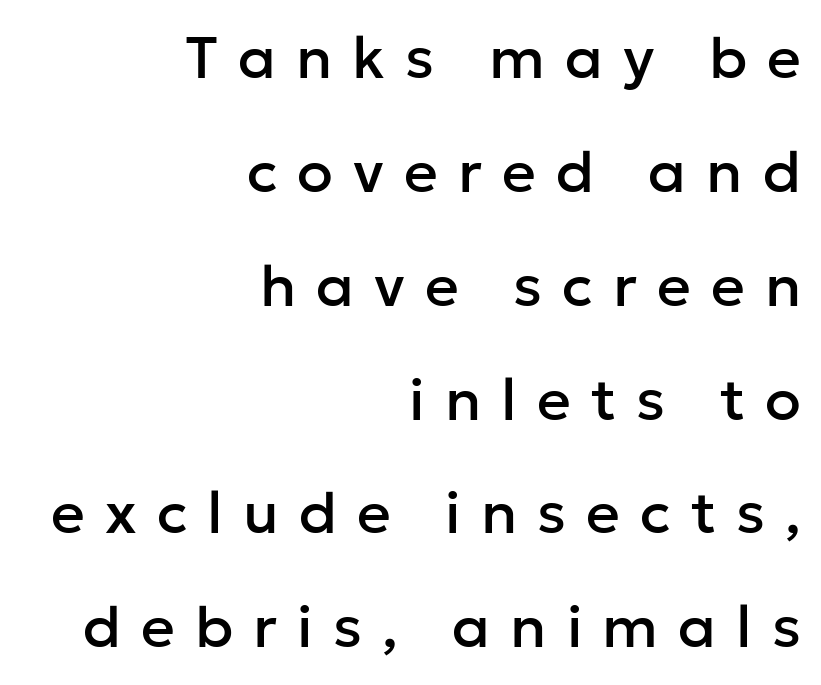
The image shows 59 px sans-serif type, upright; set right-aligned, loose line spacing (1.93x), unusually wide letter spacing (+0.34 em), not underlined; low stroke contrast and a medium x-height.
